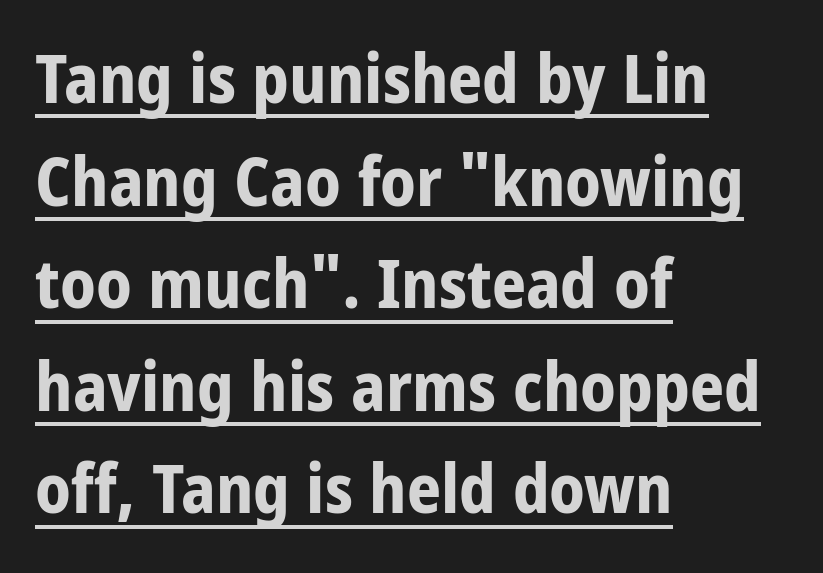
{"serif": "no", "italic": "no", "bold": "yes", "weight": "bold", "width": "condensed", "stroke_contrast": "low", "x_height": "large", "monospaced": "no", "underline": "yes", "align": "left", "line_spacing": "normal", "line_spacing_ratio": 1.53, "letter_spacing": "normal", "letter_spacing_em": 0.0, "glyph_px": 67}
